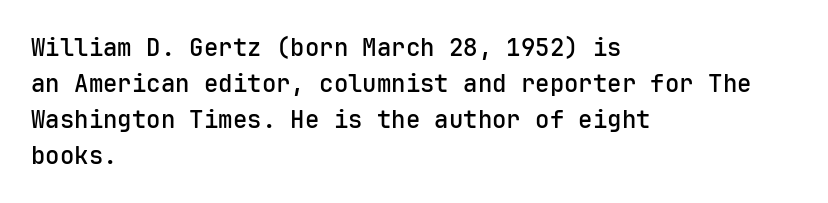
The type is set solid horizontally, with unmodified tracking. The space beneath each line is pristine and unruled. The passage shown stacks its lines at a standard gap. Visually the block forms a straight wall on the left and a jagged coastline on the right. The characters look somewhat weighty, a semibold short of true bold.
